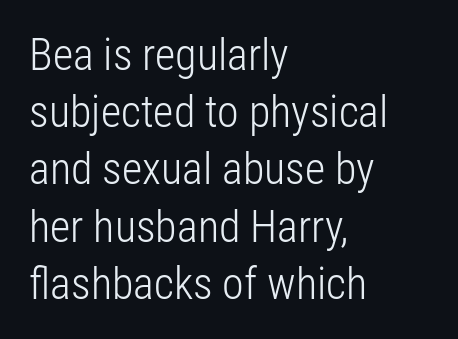
{"serif": "no", "italic": "no", "bold": "no", "weight": "light", "width": "condensed", "stroke_contrast": "low", "x_height": "medium", "monospaced": "no", "underline": "no", "align": "left", "line_spacing": "normal", "line_spacing_ratio": 1.3, "letter_spacing": "normal", "letter_spacing_em": 0.0, "glyph_px": 44}
